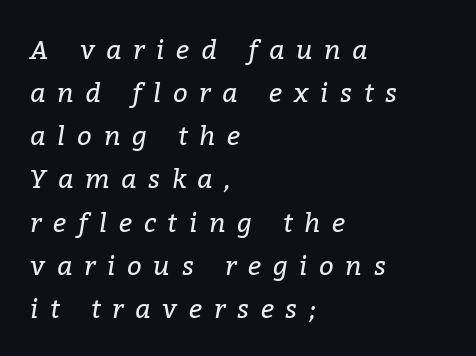
Q: Is the text bold? A: No.
Q: Is the text italic (slanted)? A: Yes, it leans right by about 9 degrees.
Q: Is the text underlined? A: No.
Q: How is the paragraph aligned? A: Left-aligned.
Q: Is the spacing between letters normal or unusually wide? A: Unusually wide.
Q: Is the spacing between lines tight, normal or loose? A: Normal.
